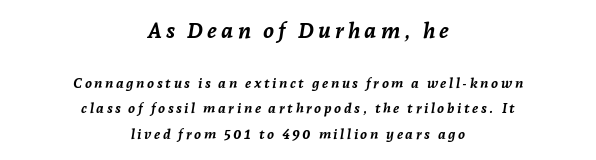
{"italic": "yes", "lean": "right", "slant_degrees": 7, "bold": "yes", "underline": "no", "align": "center", "line_spacing_ratio": 1.8, "larger_block": "first", "size_ratio": 1.57, "glyph_px": 22}
